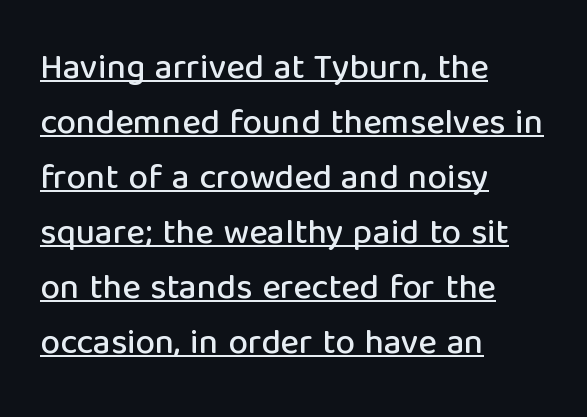
Grotesque or geometric, the face here clearly has no serifs. This rendering features underlined lettering. Varying glyph widths throughout — classic text-font behaviour. Students, note that the glyphs here touch the page at normal intervals.
